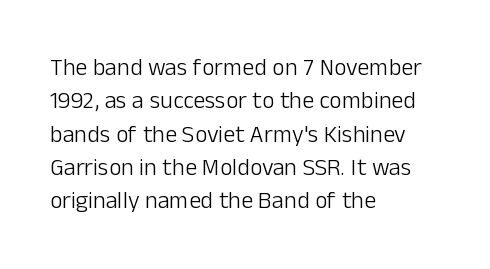
Q: Is the text bold? A: No.
Q: Is the text italic (slanted)? A: No, it is upright.
Q: Is the text underlined? A: No.
Q: How is the paragraph aligned? A: Left-aligned.
Q: Is the spacing between letters normal or unusually wide? A: Normal.
Q: Is the spacing between lines tight, normal or loose? A: Normal.
